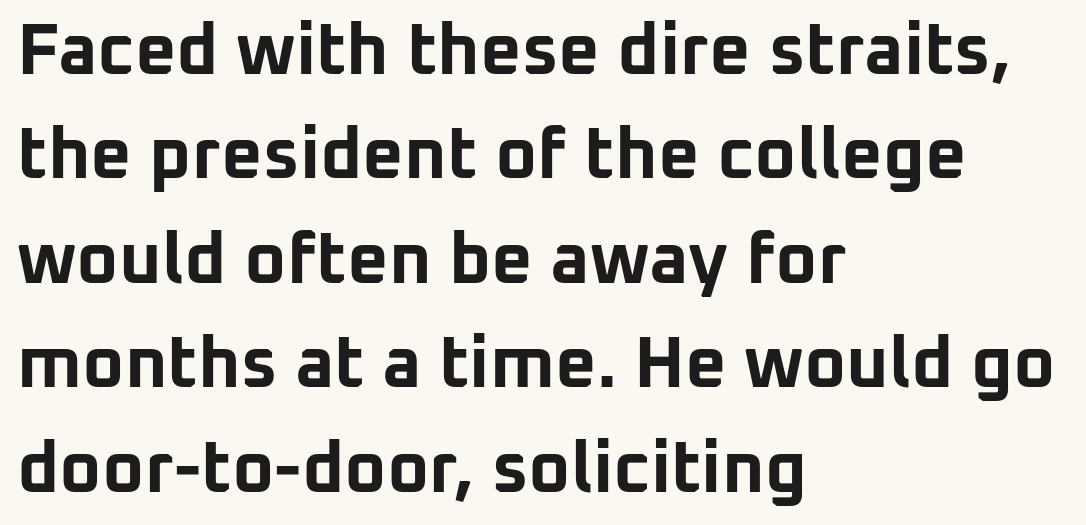
The block of text has a typical density, with ordinary space between rows. This rendering leaves character spacing at its baseline value. Posture: vertical. On the weight axis this lands at bold, roughly 700. Plain, unruled lines of type.
